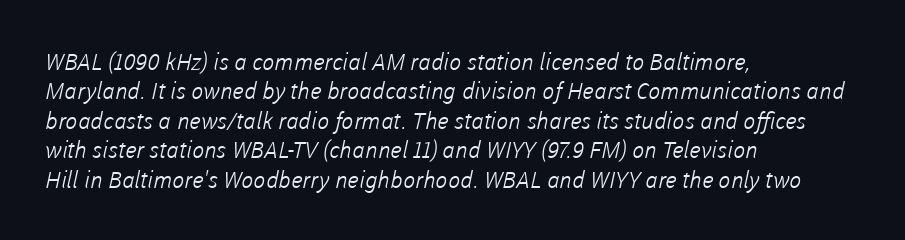
The image shows 23 px text type; set left-aligned, normal line spacing (1.28x), normal letter spacing, not underlined.
